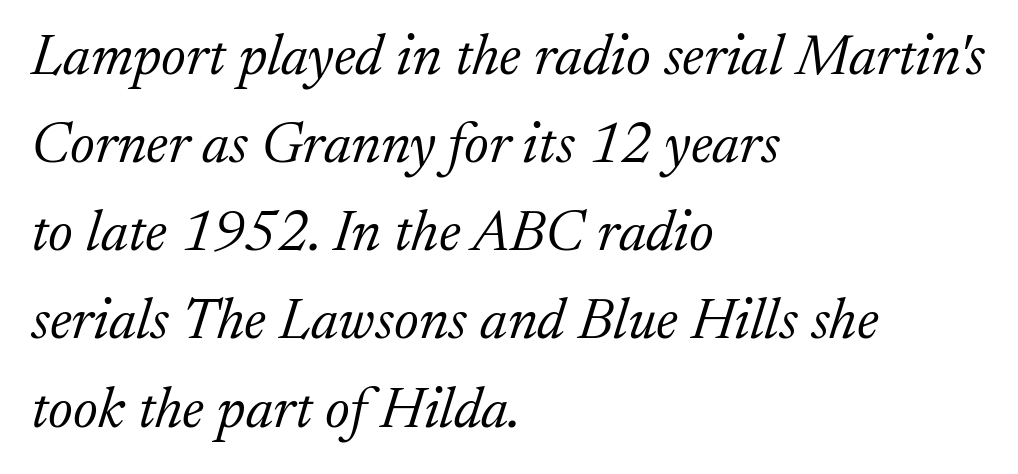
{"serif": "yes", "italic": "yes", "lean": "right", "slant_degrees": 17, "bold": "no", "weight": "light", "width": "normal", "stroke_contrast": "low", "x_height": "medium", "monospaced": "no", "underline": "no", "align": "left", "line_spacing": "normal", "line_spacing_ratio": 1.52, "letter_spacing": "normal", "letter_spacing_em": 0.0, "glyph_px": 58}
